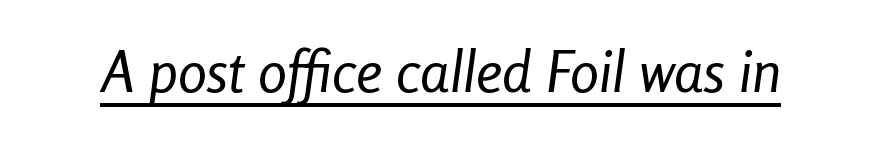
Stroke mass is kept to a normal reading level or below. This is underlined copy, the kind a proofreader might mark for attention. Looking at the ascenders, they clearly lean. Nobody touched the tracking dial on this one. Character widths vary here, with narrow letters taking less room than wide ones.
